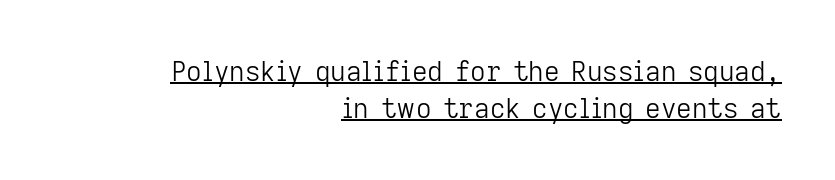
Q: Is the text bold? A: No.
Q: Is the text italic (slanted)? A: No, it is upright.
Q: Is the text underlined? A: Yes.
Q: How is the paragraph aligned? A: Right-aligned.
Q: Is the spacing between letters normal or unusually wide? A: Normal.
Q: Is the spacing between lines tight, normal or loose? A: Normal.
